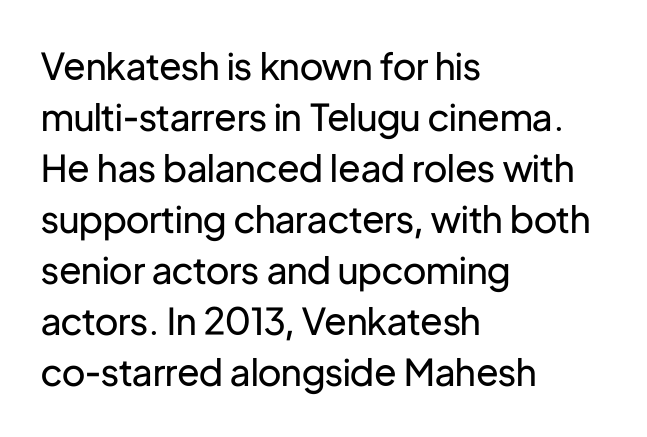
{"serif": "no", "italic": "no", "bold": "no", "weight": "regular", "width": "normal", "stroke_contrast": "low", "x_height": "medium", "monospaced": "no", "underline": "no", "align": "left", "line_spacing": "normal", "line_spacing_ratio": 1.38, "letter_spacing": "normal", "letter_spacing_em": 0.0, "glyph_px": 37}
